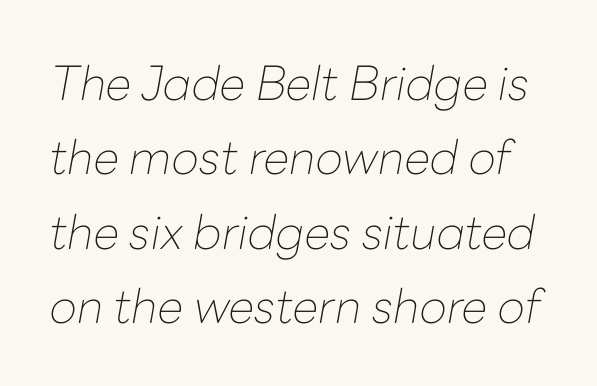
Q: Is the text bold? A: No.
Q: Is the text italic (slanted)? A: Yes, it leans right by about 10 degrees.
Q: Is the text underlined? A: No.
Q: Is the spacing between letters normal or unusually wide? A: Normal.
Q: Is the spacing between lines tight, normal or loose? A: Normal.
Q: Width (condensed, normal, or wide)? A: Normal.
Q: Stroke contrast? A: Low.
Q: x-height? A: Medium.
Q: Monospaced? A: No.
